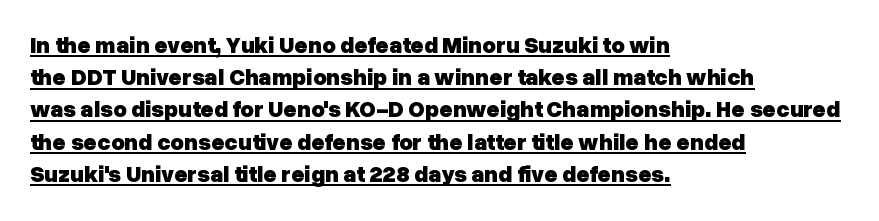
Q: Is the text bold? A: Yes.
Q: Is the text italic (slanted)? A: No, it is upright.
Q: Is the text underlined? A: Yes.
Q: How is the paragraph aligned? A: Left-aligned.
Q: Is the spacing between letters normal or unusually wide? A: Normal.
Q: Is the spacing between lines tight, normal or loose? A: Normal.
